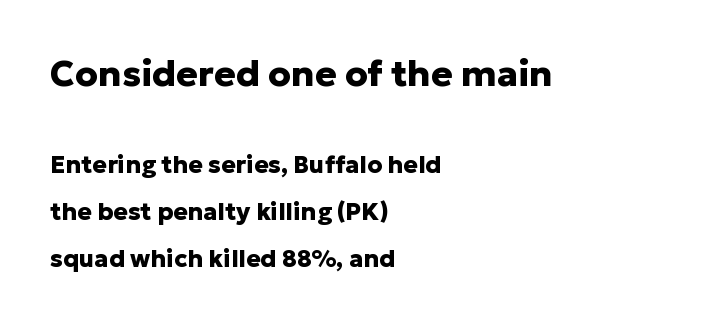
Compared with typical body copy, the letter spacing here is the same. A full-strength bold gives these letters their thick strokes. Rows of type keep a wide berth in the vertical direction. Descenders hang freely into open space.
